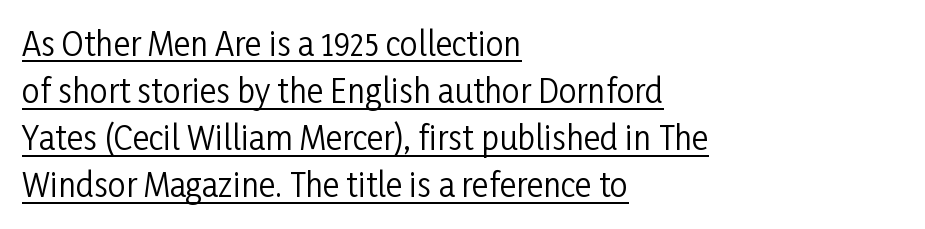
Q: Is the text bold? A: No.
Q: Is the text italic (slanted)? A: No, it is upright.
Q: Is the typeface a serif or a sans-serif typeface? A: Sans-serif.
Q: Is the text underlined? A: Yes.
Q: How is the paragraph aligned? A: Left-aligned.
Q: Is the spacing between letters normal or unusually wide? A: Normal.
Q: Is the spacing between lines tight, normal or loose? A: Normal.
Q: Width (condensed, normal, or wide)? A: Condensed.
Q: Stroke contrast? A: Low.
Q: x-height? A: Medium.
Q: Monospaced? A: No.
